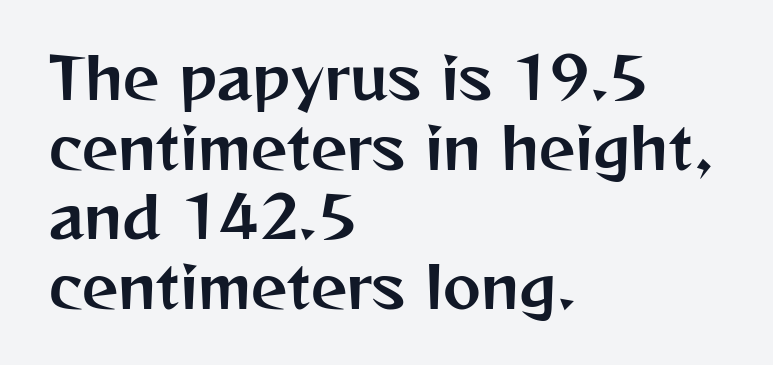
The image shows 57 px sans-serif type, upright; set left-aligned, line spacing 1.22x, normal letter spacing, not underlined; medium stroke contrast and a medium x-height.
